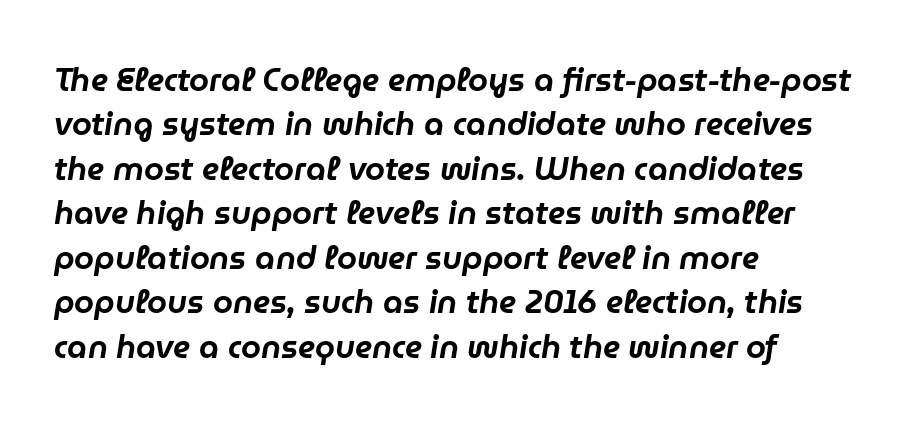
Leftover space on each line is placed entirely after the last word. The face used here is proportionally spaced, like ordinary book or web type. Tracking here is standard; glyphs follow each other at the usual distance. A clean baseline with only descenders dipping below it. The block of text has a typical density, with ordinary space between rows. Italic: yes, the glyphs are oblique.
